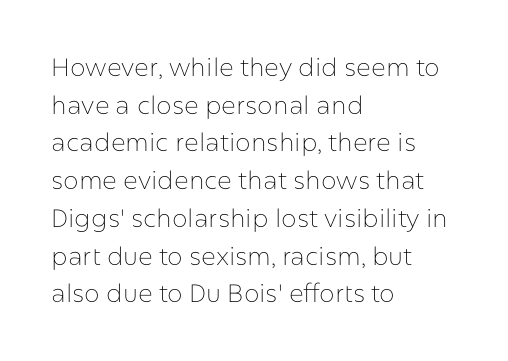
The image shows 25 px text type, upright; set left-aligned, normal line spacing (1.51x), normal letter spacing, not underlined.
